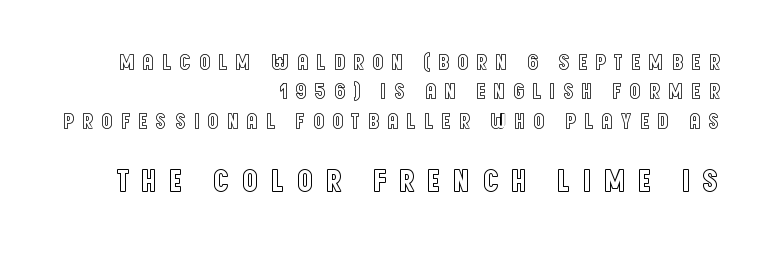
Anything drawn beneath the words? Only blank space. Top chunk: small. Bottom chunk: large. Teacher's note: observe the even right margin — that is flush-right alignment. The letters stand straight up with perfectly vertical stems. The gaps between neighbouring characters are conspicuously large.
